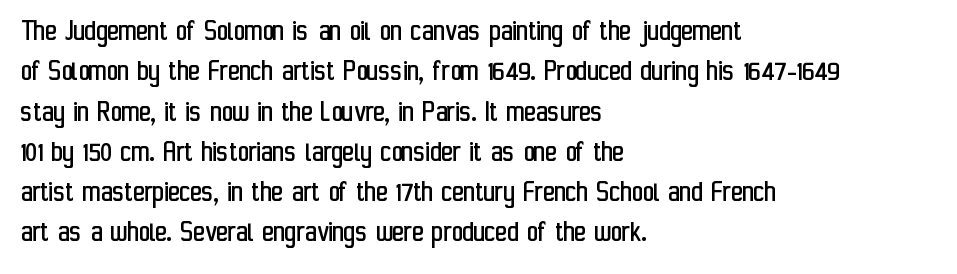
The image shows 31 px regular-weight, condensed sans-serif type, upright; set left-aligned, normal line spacing (1.3x), normal letter spacing, not underlined; low stroke contrast and a medium x-height.
